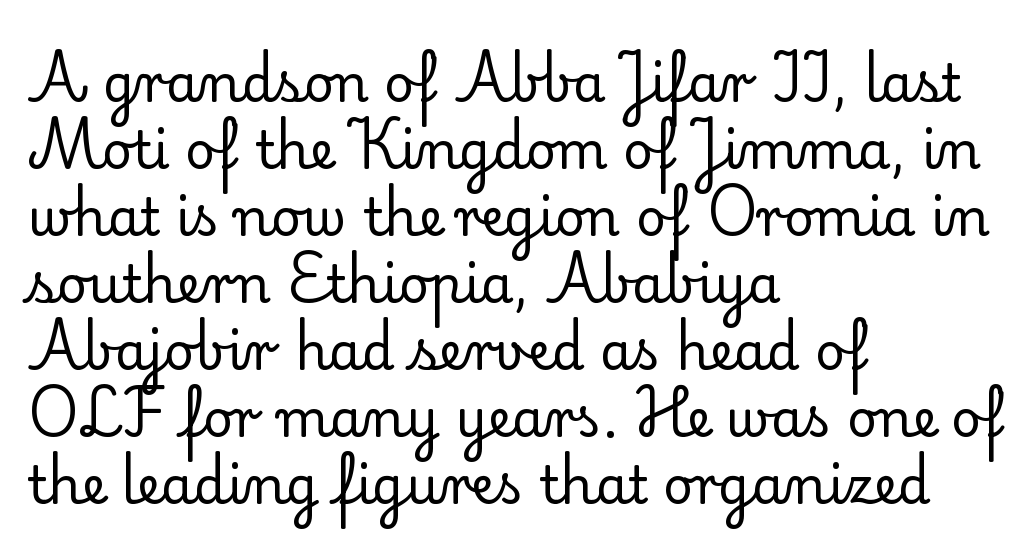
{"serif": "yes", "italic": "no", "bold": "no", "weight": "regular", "width": "normal", "stroke_contrast": "low", "x_height": "small", "monospaced": "no", "underline": "no", "align": "left", "line_spacing": "normal", "line_spacing_ratio": 1.29, "letter_spacing": "normal", "letter_spacing_em": 0.0, "glyph_px": 52}
